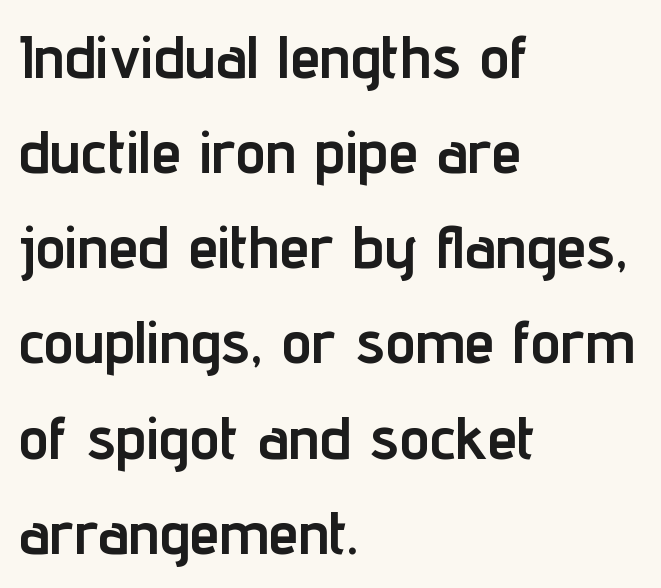
Q: Is the text bold? A: Yes.
Q: Is the text italic (slanted)? A: No, it is upright.
Q: Is the typeface a serif or a sans-serif typeface? A: Sans-serif.
Q: Is the text underlined? A: No.
Q: How is the paragraph aligned? A: Left-aligned.
Q: Is the spacing between letters normal or unusually wide? A: Normal.
Q: Is the spacing between lines tight, normal or loose? A: Normal.
Q: Width (condensed, normal, or wide)? A: Condensed.
Q: Stroke contrast? A: Low.
Q: x-height? A: Medium.
Q: Monospaced? A: No.
